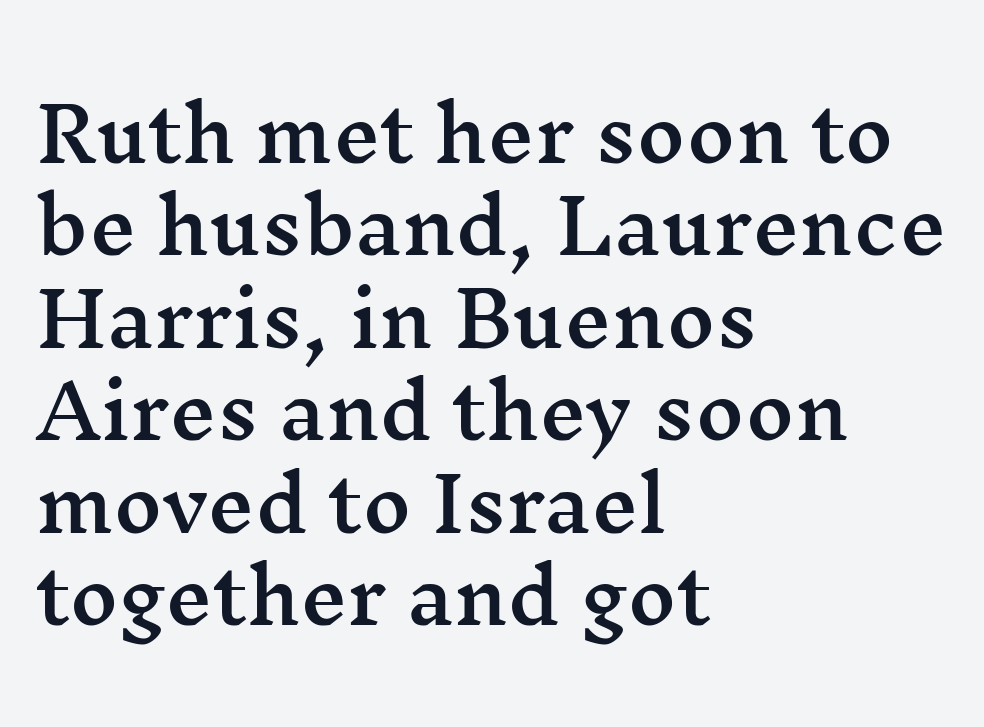
Q: Is the text italic (slanted)? A: No, it is upright.
Q: Is the typeface a serif or a sans-serif typeface? A: Serif.
Q: Is the text underlined? A: No.
Q: How is the paragraph aligned? A: Left-aligned.
Q: Is the spacing between letters normal or unusually wide? A: Normal.
Q: Is the spacing between lines tight, normal or loose? A: Normal.
Q: Width (condensed, normal, or wide)? A: Wide.
Q: Stroke contrast? A: Medium.
Q: x-height? A: Medium.
Q: Monospaced? A: No.
